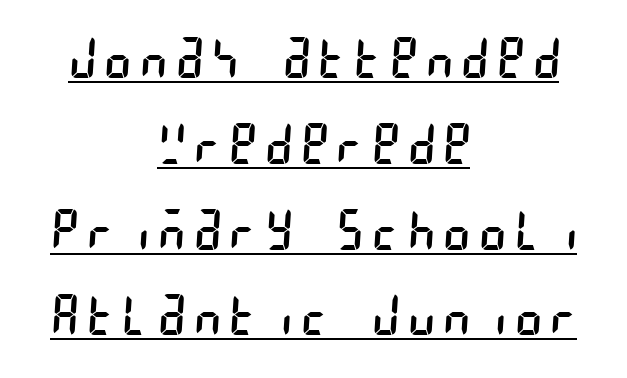
The image shows 55 px regular-weight, condensed sans-serif type; set centered, normal line spacing (1.56x), underlined; low stroke contrast and a large x-height.
